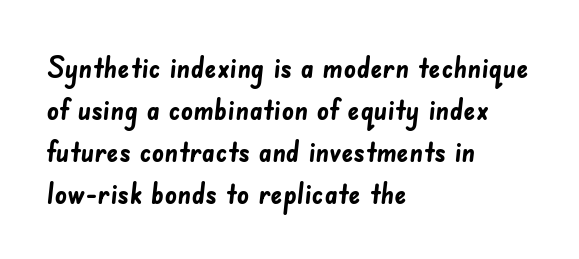
The characters display no serif detailing; their extremities are plain. The letters advance in unequal steps, a hallmark of proportional type. Weight: bold. Teacher's note: observe the even left margin — that is flush-left alignment. This rendering features lettering with no underline.
